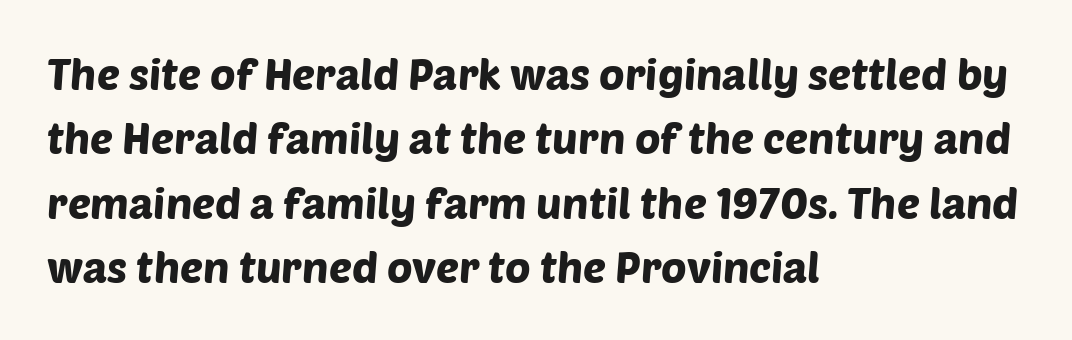
Q: Is the typeface a serif or a sans-serif typeface? A: Sans-serif.
Q: Is the text underlined? A: No.
Q: How is the paragraph aligned? A: Left-aligned.
Q: Is the spacing between letters normal or unusually wide? A: Normal.
Q: Is the spacing between lines tight, normal or loose? A: Normal.
Q: Width (condensed, normal, or wide)? A: Normal.
Q: Stroke contrast? A: Low.
Q: x-height? A: Large.
Q: Monospaced? A: No.
